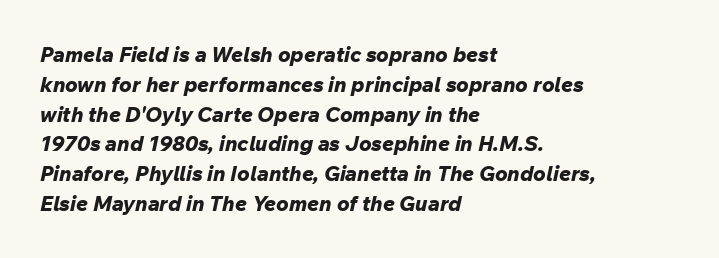
Q: Is the text bold? A: Yes.
Q: Is the text italic (slanted)? A: Yes, it leans right by about 12 degrees.
Q: Is the text underlined? A: No.
Q: How is the paragraph aligned? A: Left-aligned.
Q: Is the spacing between letters normal or unusually wide? A: Normal.
Q: Is the spacing between lines tight, normal or loose? A: Normal.
